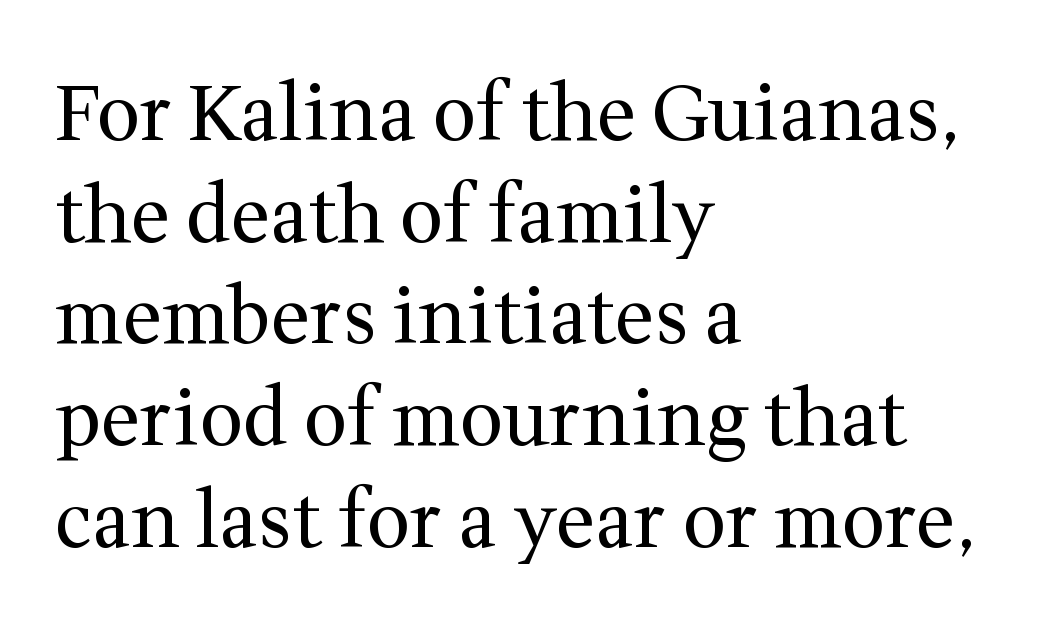
The image shows 77 px regular-weight serif type, upright; set left-aligned, normal line spacing (1.32x), normal letter spacing, not underlined; medium stroke contrast and a medium x-height.
